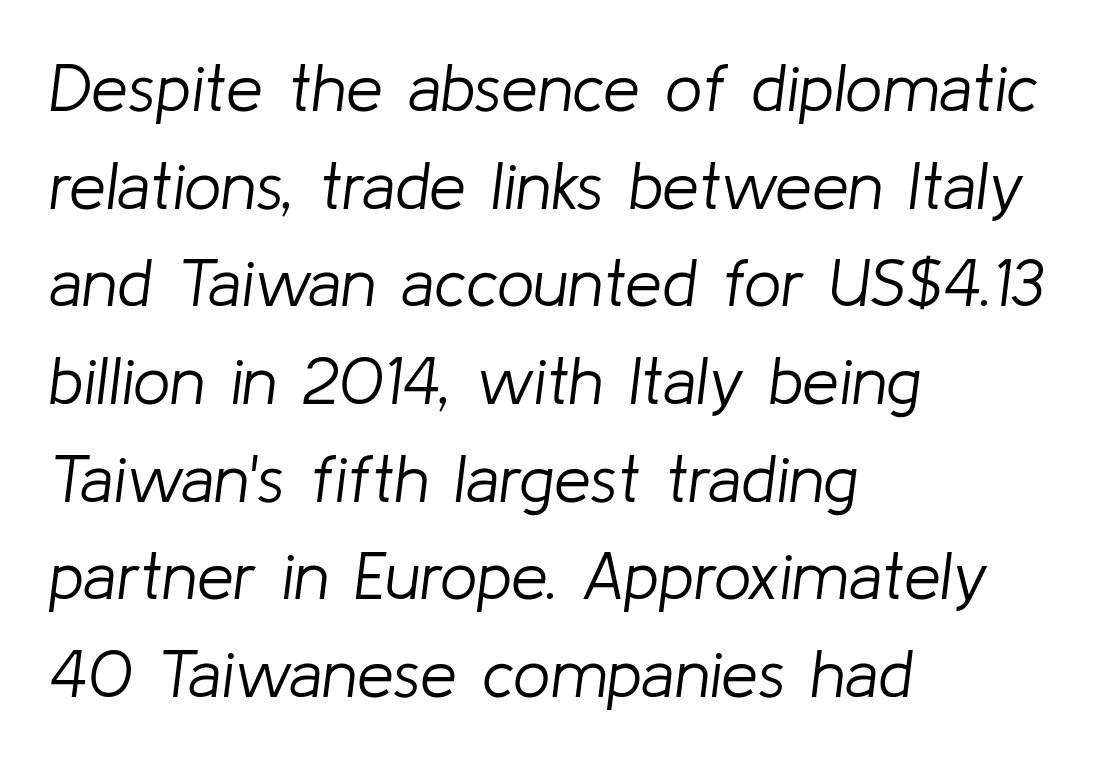
These lines are rendered in a variable-pitch font. Nothing heavy about these letters — not bold at all. An italicized treatment has been applied to the whole sample. Successive baselines arrive at the customary interval.
